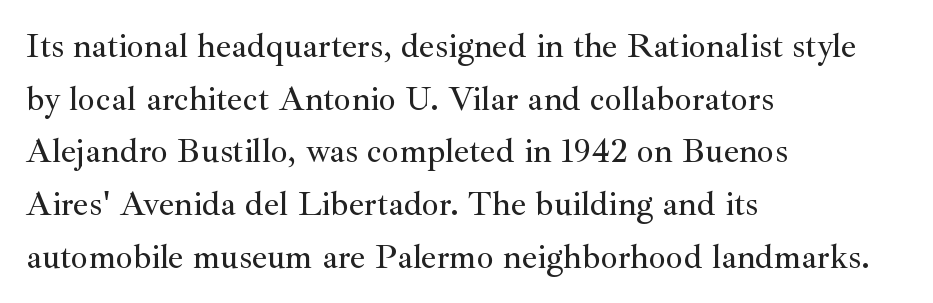
{"serif": "yes", "italic": "no", "width": "normal", "stroke_contrast": "medium", "x_height": "small", "monospaced": "no", "underline": "no", "align": "left", "line_spacing": "normal", "line_spacing_ratio": 1.55, "letter_spacing": "normal", "letter_spacing_em": 0.0, "glyph_px": 34}
